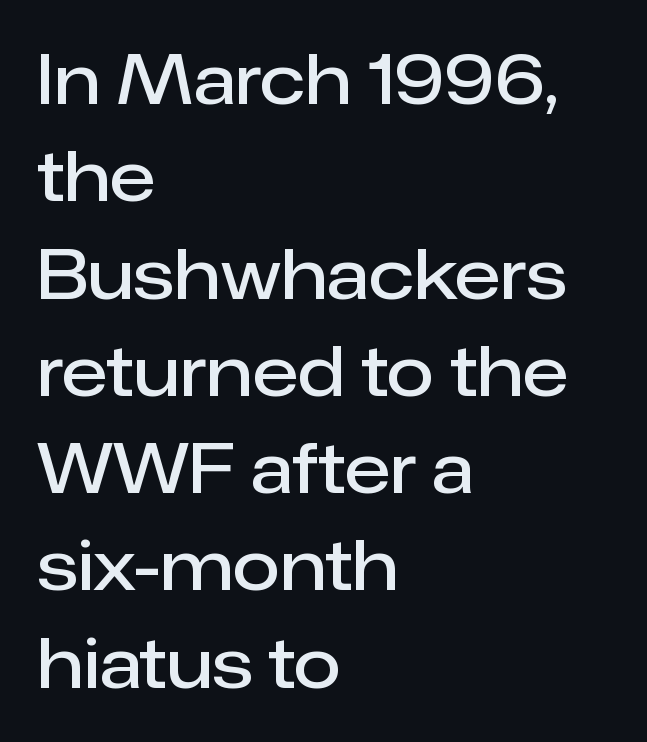
{"serif": "no", "italic": "no", "bold": "semi", "weight": "semibold", "width": "normal", "stroke_contrast": "low", "x_height": "medium", "monospaced": "no", "underline": "no", "align": "left", "line_spacing": "normal", "line_spacing_ratio": 1.41, "letter_spacing": "normal", "letter_spacing_em": 0.0, "glyph_px": 69}
